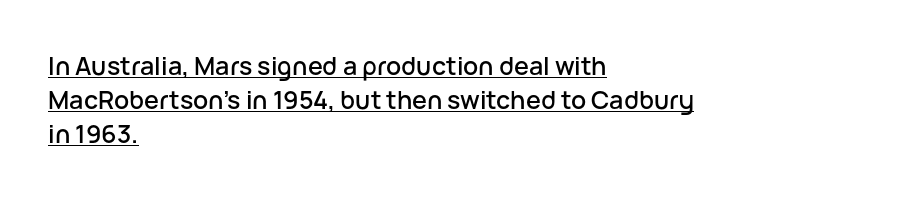
Q: Is the text italic (slanted)? A: No, it is upright.
Q: Is the text underlined? A: Yes.
Q: How is the paragraph aligned? A: Left-aligned.
Q: Is the spacing between letters normal or unusually wide? A: Normal.
Q: Is the spacing between lines tight, normal or loose? A: Normal.
